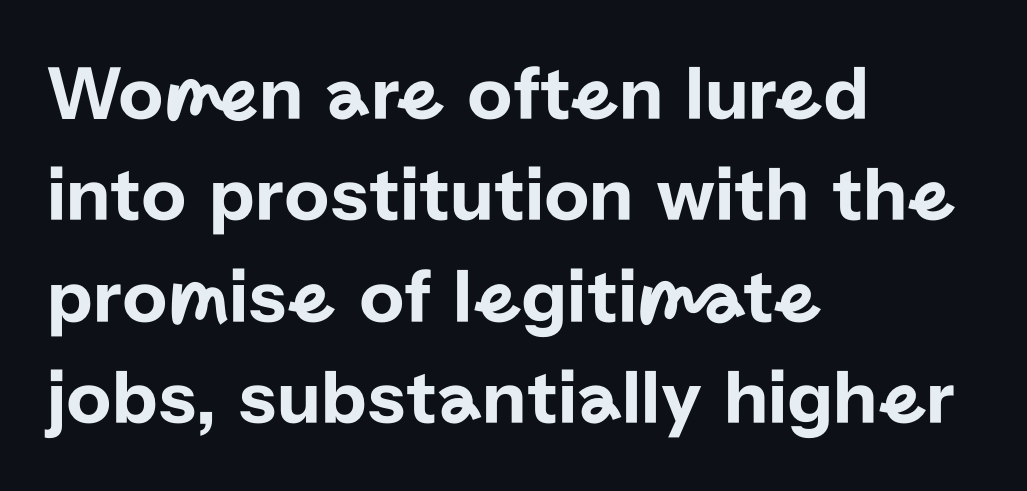
Q: Is the text italic (slanted)? A: No, it is upright.
Q: Is the typeface a serif or a sans-serif typeface? A: Sans-serif.
Q: Is the text underlined? A: No.
Q: How is the paragraph aligned? A: Left-aligned.
Q: Is the spacing between letters normal or unusually wide? A: Normal.
Q: Is the spacing between lines tight, normal or loose? A: Normal.
Q: Width (condensed, normal, or wide)? A: Normal.
Q: Stroke contrast? A: Low.
Q: x-height? A: Medium.
Q: Monospaced? A: No.
